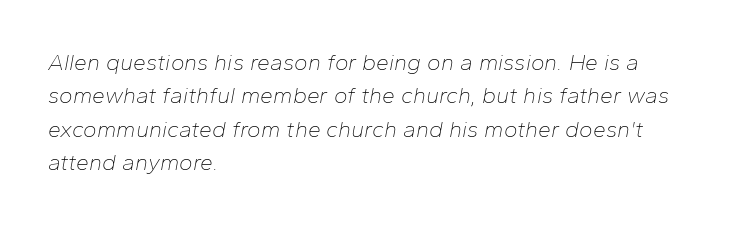
{"italic": "yes", "lean": "right", "slant_degrees": 10, "bold": "no", "underline": "no", "align": "left", "line_spacing": "normal", "line_spacing_ratio": 1.45, "letter_spacing": "normal", "letter_spacing_em": 0.0, "glyph_px": 23}
